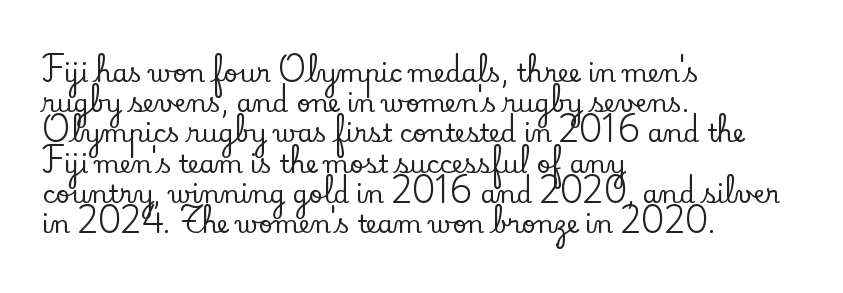
{"italic": "no", "underline": "no", "align": "left", "line_spacing_ratio": 1.21, "letter_spacing": "normal", "letter_spacing_em": 0.0, "glyph_px": 25}
